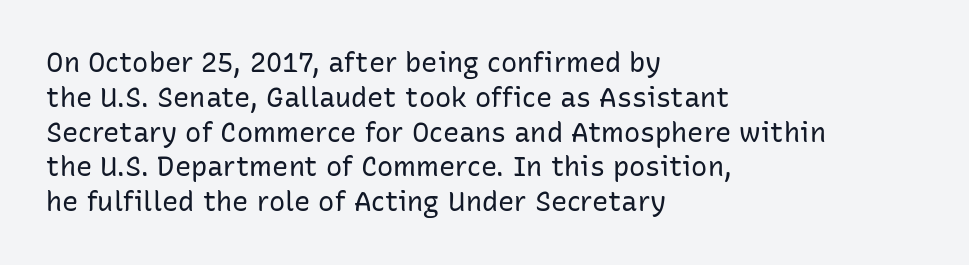
{"italic": "no", "bold": "no", "underline": "no", "align": "left", "line_spacing": "normal", "line_spacing_ratio": 1.29, "letter_spacing": "normal", "letter_spacing_em": 0.0, "glyph_px": 27}
